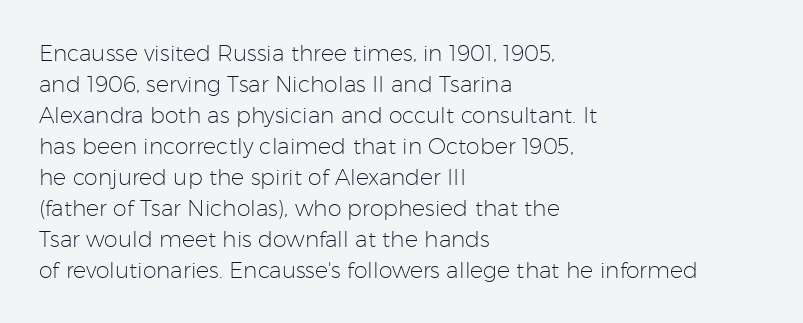
The words here are not underlined. Default kerning and tracking; the words read as compact shapes. The paragraph shown leans on its left margin. Posture: straight, roman, zero tilt. Vertical stems look standard width or narrower in stroke. Vertical spacing — default.
